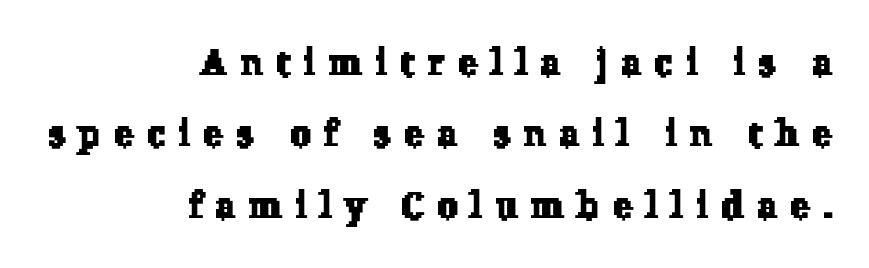
In CSS terms this would be text-align: right. The glyphs in this specimen are seriffed. Words float on clear page, feet unadorned. The tracking reads as deliberately expanded to a designer's eye. Compared with typical paragraphs, the rows here are farther apart.
